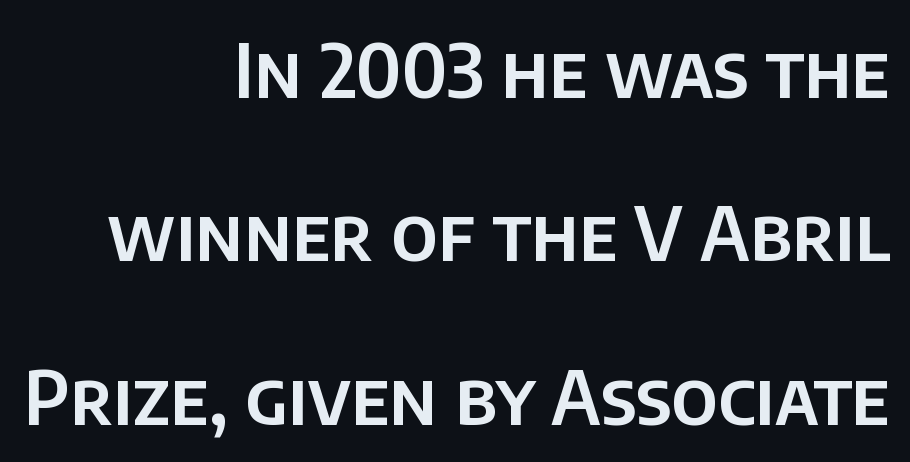
{"serif": "no", "italic": "no", "width": "normal", "stroke_contrast": "low", "x_height": "large", "monospaced": "no", "underline": "no", "align": "right", "line_spacing": "loose", "line_spacing_ratio": 2.18, "letter_spacing": "normal", "letter_spacing_em": 0.0, "glyph_px": 75}
